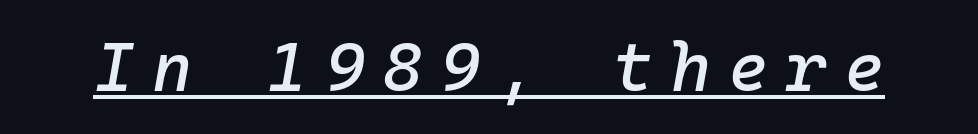
The image shows 69 px text type, italic (leaning right); set unusually wide letter spacing (+0.25 em), underlined; low stroke contrast and a medium x-height.
